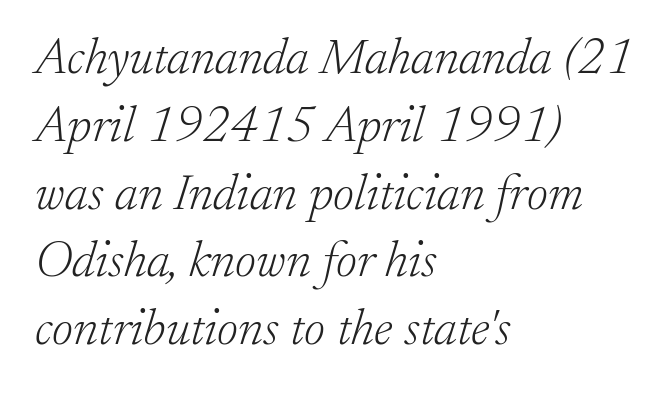
Italic? Definitely — the glyphs are oblique. The designer left line spacing at the default. The passage shown has conventional tracking throughout. The passage shown is not underscored anywhere.
